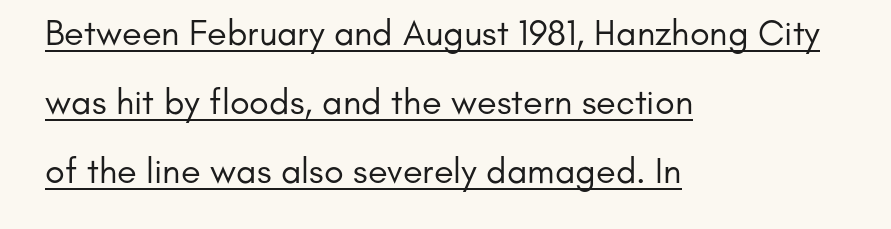
{"serif": "no", "italic": "no", "bold": "no", "weight": "regular", "width": "normal", "stroke_contrast": "low", "x_height": "small", "monospaced": "no", "underline": "yes", "align": "left", "line_spacing": "loose", "line_spacing_ratio": 1.92, "letter_spacing": "normal", "letter_spacing_em": 0.0, "glyph_px": 36}
